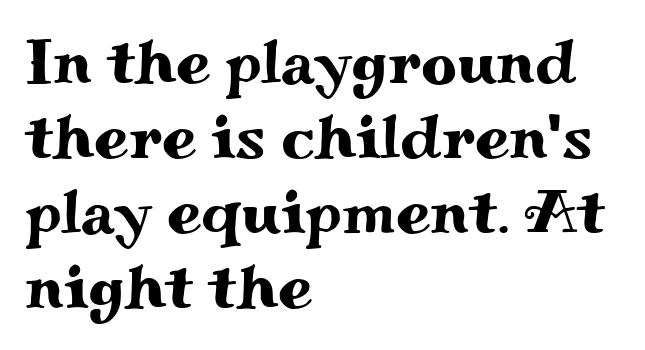
{"serif": "yes", "italic": "no", "width": "wide", "stroke_contrast": "medium", "x_height": "small", "monospaced": "no", "underline": "no", "align": "left", "line_spacing_ratio": 1.21, "letter_spacing": "normal", "letter_spacing_em": 0.0, "glyph_px": 62}
